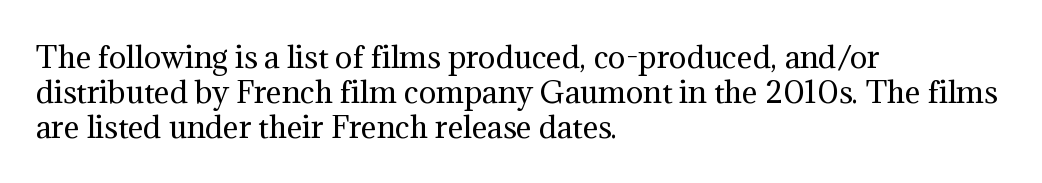
A typesetter would label this face a serif. The string is rendered with underlining switched off. Is the stroke heavy? The answer is a plain regular-or-lighter. The typesetter chose a ragged-right arrangement here. There is no visible air inserted between adjacent glyphs. This is the regular roman posture of the typeface.
